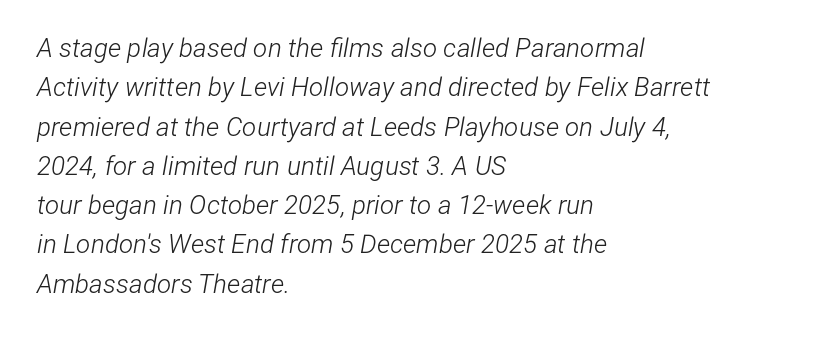
Bold? No — there's no thickening of the strokes. Is the type slanted? Yes — the strokes lean at a clear angle. The paragraph has a hard left edge and a soft right edge. The string is rendered with underlining switched off. The vertical gap from one line to the next is medium.
